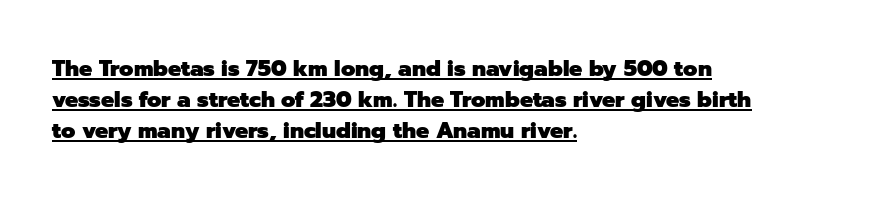
{"italic": "no", "bold": "yes", "underline": "yes", "align": "left", "line_spacing": "normal", "line_spacing_ratio": 1.4, "letter_spacing": "normal", "letter_spacing_em": 0.0, "glyph_px": 22}
